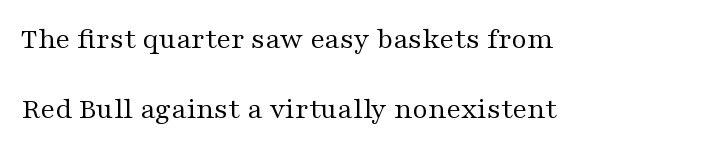
Q: Is the text bold? A: No.
Q: Is the text italic (slanted)? A: No, it is upright.
Q: Is the typeface a serif or a sans-serif typeface? A: Serif.
Q: Is the text underlined? A: No.
Q: How is the paragraph aligned? A: Left-aligned.
Q: Is the spacing between letters normal or unusually wide? A: Normal.
Q: Is the spacing between lines tight, normal or loose? A: Loose.
Q: Width (condensed, normal, or wide)? A: Wide.
Q: Stroke contrast? A: Medium.
Q: x-height? A: Medium.
Q: Monospaced? A: No.
